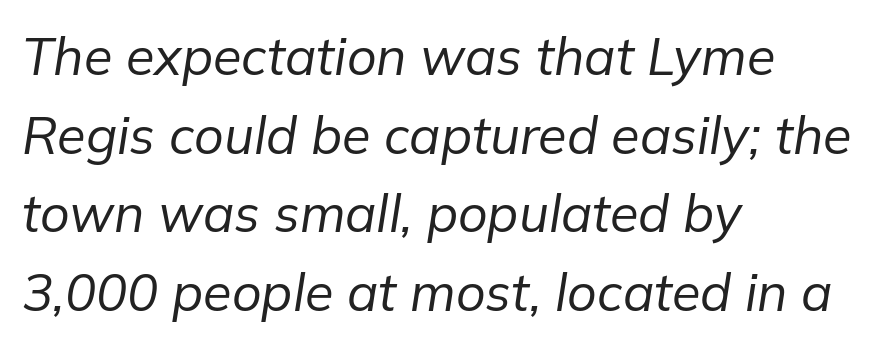
{"italic": "yes", "lean": "right", "slant_degrees": 9, "bold": "no", "weight": "regular", "width": "normal", "stroke_contrast": "low", "x_height": "medium", "monospaced": "no", "underline": "no", "align": "left", "line_spacing": "normal", "line_spacing_ratio": 1.51, "letter_spacing": "normal", "letter_spacing_em": 0.0, "glyph_px": 52}
